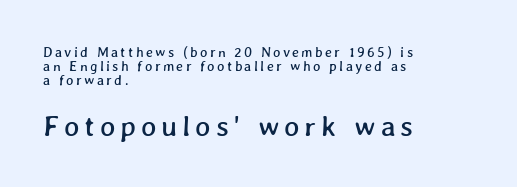
Note the varied advance widths — an 'i' is clearly narrower than an 'm'. The passage shown stacks its lines with hardly any gap. Each row of text sits above clean, open space. Does the copy run flush right? No — it runs flush left.
